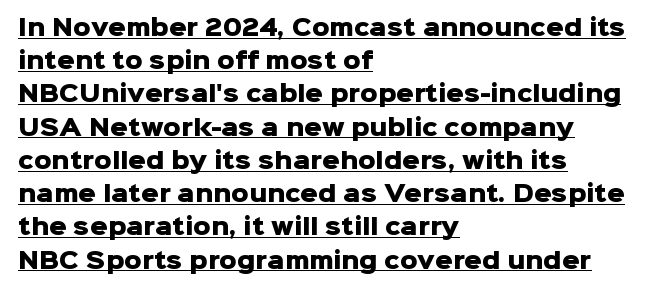
The image shows 22 px bold type, upright; set left-aligned, normal line spacing (1.51x), normal letter spacing, underlined.
